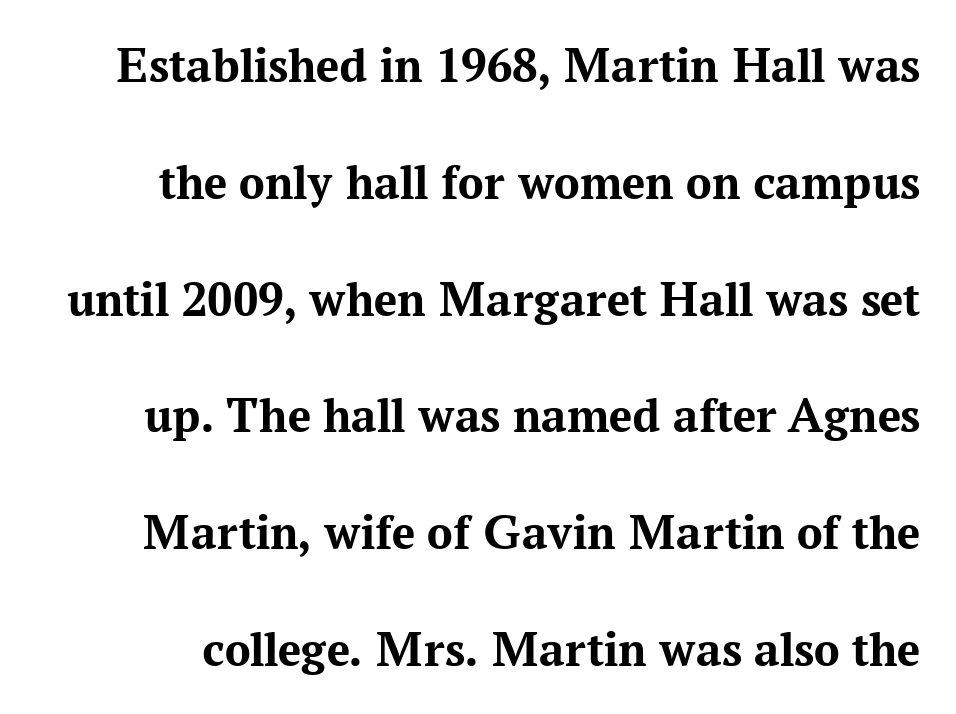
{"serif": "yes", "italic": "no", "bold": "yes", "weight": "bold", "width": "normal", "stroke_contrast": "medium", "x_height": "medium", "monospaced": "no", "underline": "no", "line_spacing": "loose", "line_spacing_ratio": 2.29, "letter_spacing": "normal", "letter_spacing_em": 0.0, "glyph_px": 51}
